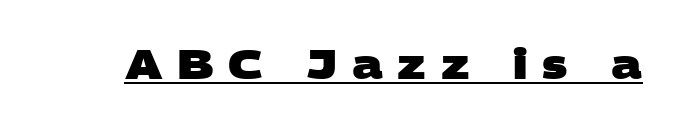
Q: Is the text bold? A: Yes.
Q: Is the typeface a serif or a sans-serif typeface? A: Sans-serif.
Q: Is the text underlined? A: Yes.
Q: Is the spacing between letters normal or unusually wide? A: Unusually wide.
Q: Width (condensed, normal, or wide)? A: Wide.
Q: Stroke contrast? A: Low.
Q: x-height? A: Large.
Q: Monospaced? A: No.
